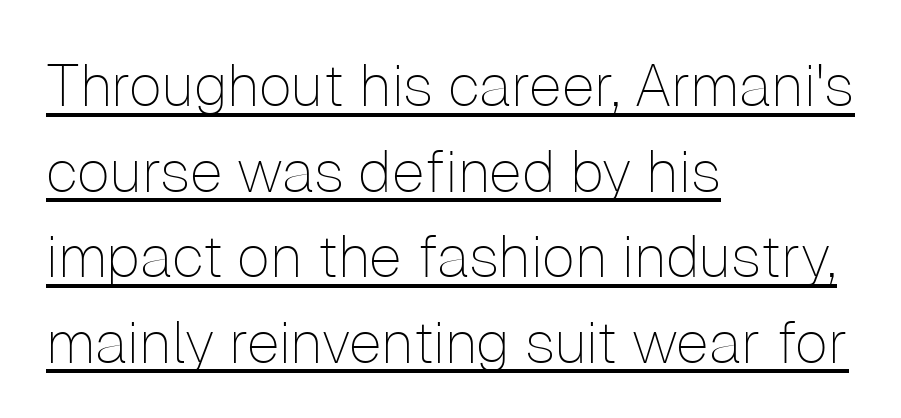
Q: Is the text bold? A: No.
Q: Is the text italic (slanted)? A: No, it is upright.
Q: Is the typeface a serif or a sans-serif typeface? A: Sans-serif.
Q: Is the text underlined? A: Yes.
Q: How is the paragraph aligned? A: Left-aligned.
Q: Is the spacing between letters normal or unusually wide? A: Normal.
Q: Is the spacing between lines tight, normal or loose? A: Normal.
Q: Width (condensed, normal, or wide)? A: Normal.
Q: Stroke contrast? A: Low.
Q: x-height? A: Medium.
Q: Monospaced? A: No.
